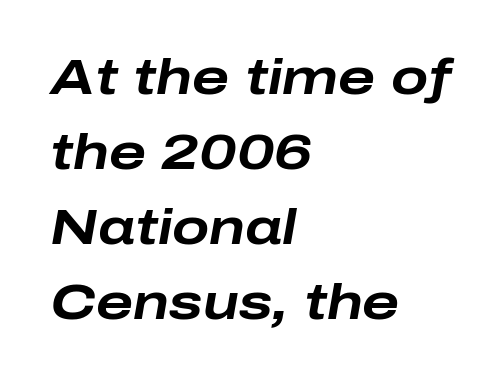
Q: Is the text bold? A: Yes.
Q: Is the text italic (slanted)? A: Yes, it leans right by about 10 degrees.
Q: Is the text underlined? A: No.
Q: How is the paragraph aligned? A: Left-aligned.
Q: Is the spacing between letters normal or unusually wide? A: Normal.
Q: Is the spacing between lines tight, normal or loose? A: Normal.
Q: Width (condensed, normal, or wide)? A: Wide.
Q: Stroke contrast? A: Low.
Q: x-height? A: Medium.
Q: Monospaced? A: No.
